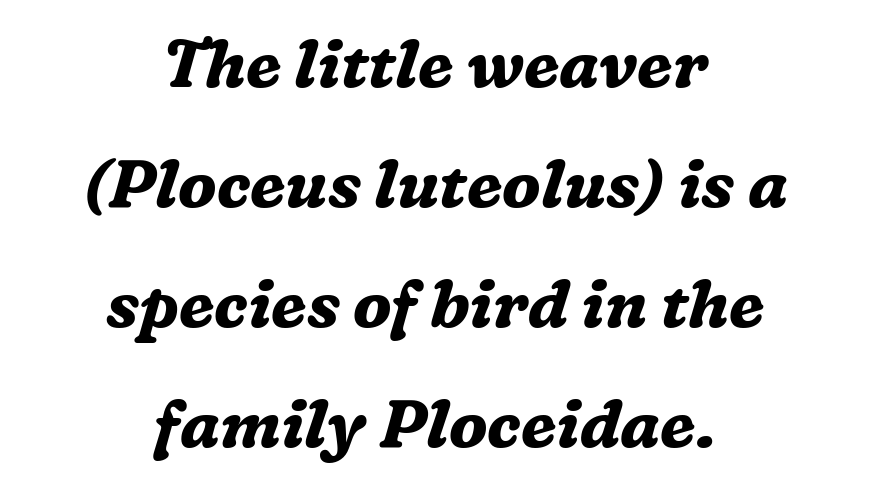
{"serif": "yes", "italic": "yes", "lean": "right", "slant_degrees": 16, "bold": "yes", "weight": "bold", "width": "normal", "stroke_contrast": "medium", "x_height": "medium", "monospaced": "no", "underline": "no", "align": "center", "line_spacing_ratio": 1.82, "letter_spacing": "normal", "letter_spacing_em": 0.0, "glyph_px": 66}
